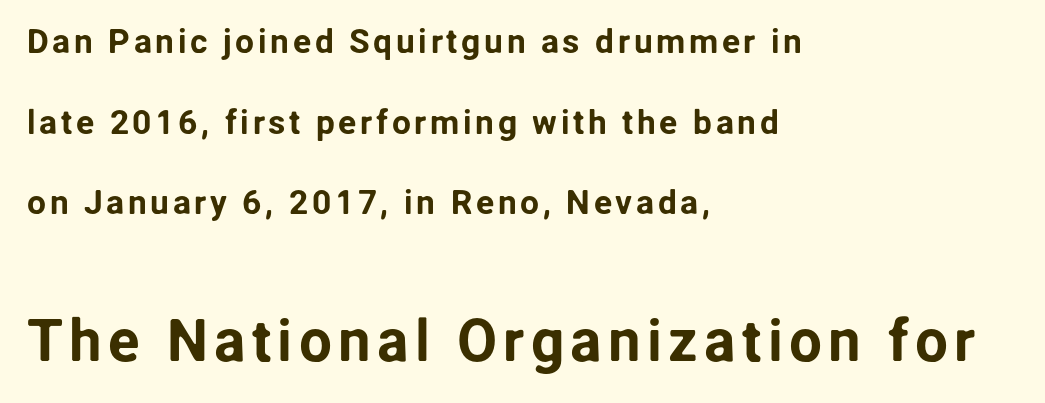
Are there feet on the stems? There aren't — it's a sans. Here the designer chose a conventional face with non-uniform glyph widths. When letters stand straight like this, we call the style roman or upright. Casual observation: everything's shoved over to the left.
